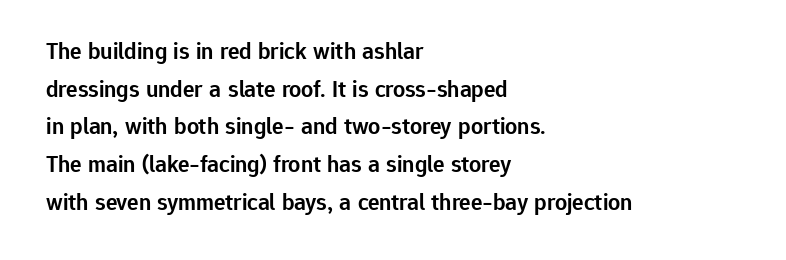
The image shows 24 px text type, upright; set left-aligned, normal line spacing (1.57x), normal letter spacing, not underlined.
